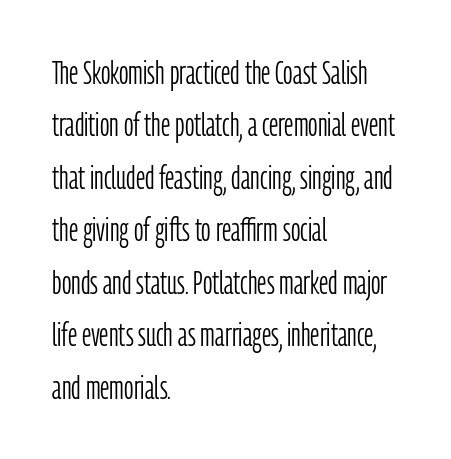
Quick note: not italic, upright. The face used here is proportionally spaced, like ordinary book or web type. Reading down the column, the eye jumps a familiar distance to each next line. Nope, no serifs anywhere on these letters.
